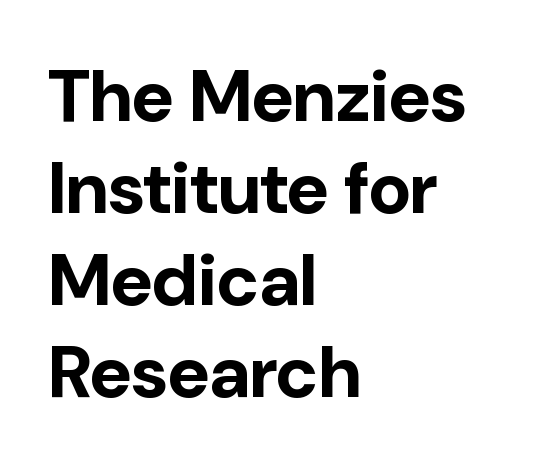
Every stem runs plumb, perpendicular to the baseline. Looks like regular typesetting: each glyph gets only the width it needs. One glance says typical: line gaps are just what's usual. As a designer I'd log this as weight 700, bold. The face used here is rendered with its standard letterfit.
